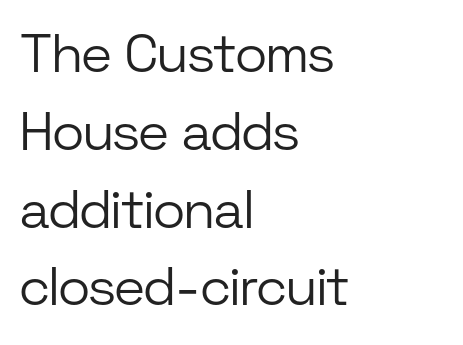
The image shows 54 px light sans-serif type, upright; set left-aligned, normal line spacing (1.44x), normal letter spacing, not underlined; low stroke contrast and a medium x-height.
